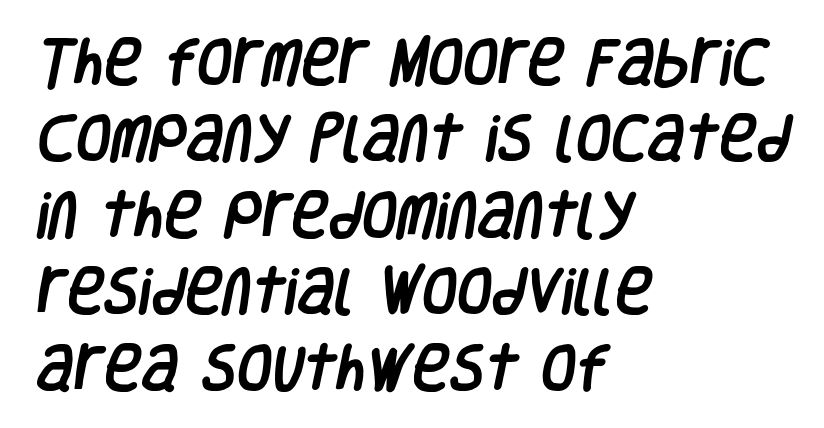
Q: Is the typeface a serif or a sans-serif typeface? A: Sans-serif.
Q: Is the text underlined? A: No.
Q: How is the paragraph aligned? A: Left-aligned.
Q: Is the spacing between letters normal or unusually wide? A: Normal.
Q: Is the spacing between lines tight, normal or loose? A: Normal.
Q: Width (condensed, normal, or wide)? A: Condensed.
Q: Stroke contrast? A: Low.
Q: x-height? A: Large.
Q: Monospaced? A: No.
